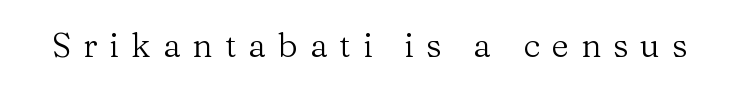
Q: Is the text bold? A: No.
Q: Is the text italic (slanted)? A: No, it is upright.
Q: Is the typeface a serif or a sans-serif typeface? A: Serif.
Q: Is the text underlined? A: No.
Q: Is the spacing between letters normal or unusually wide? A: Unusually wide.
Q: Width (condensed, normal, or wide)? A: Normal.
Q: Stroke contrast? A: Medium.
Q: x-height? A: Medium.
Q: Monospaced? A: No.
